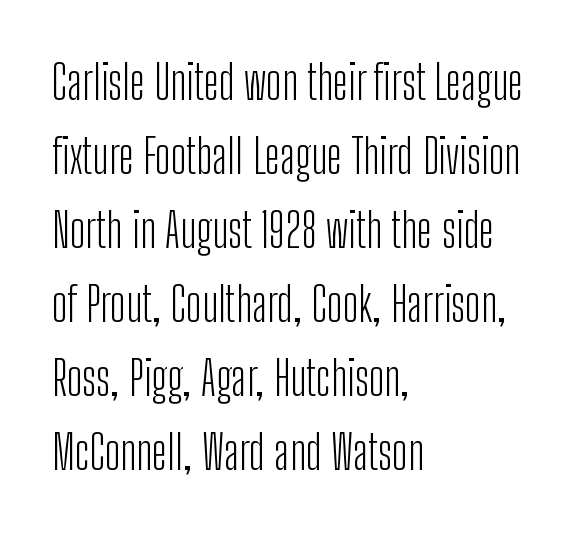
{"serif": "no", "italic": "no", "bold": "no", "weight": "light", "width": "condensed", "stroke_contrast": "low", "x_height": "medium", "monospaced": "no", "underline": "no", "align": "left", "line_spacing": "normal", "line_spacing_ratio": 1.54, "letter_spacing": "normal", "letter_spacing_em": 0.0, "glyph_px": 48}
